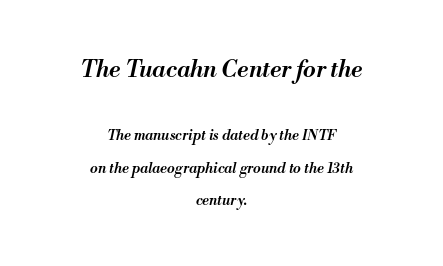
{"italic": "yes", "lean": "right", "slant_degrees": 13, "bold": "semi", "underline": "no", "align": "center", "line_spacing": "loose", "line_spacing_ratio": 2.33, "letter_spacing": "normal", "letter_spacing_em": 0.0, "larger_block": "first", "size_ratio": 1.64, "glyph_px": 23}
